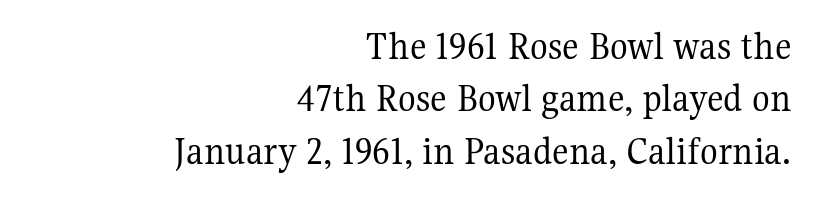
Letters have the restrained weight of plain body copy at most. Successive baselines arrive at the customary interval. The letters advance in unequal steps, a hallmark of proportional type. The horizontal fit of the characters is conventional and even. Check under the words: just untouched page. If you drew a line through each stem, it would be perfectly vertical.
